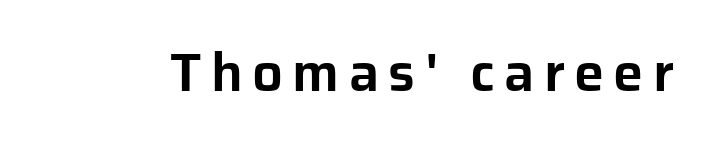
{"serif": "no", "italic": "no", "width": "normal", "stroke_contrast": "low", "x_height": "medium", "monospaced": "no", "underline": "no", "glyph_px": 54}
